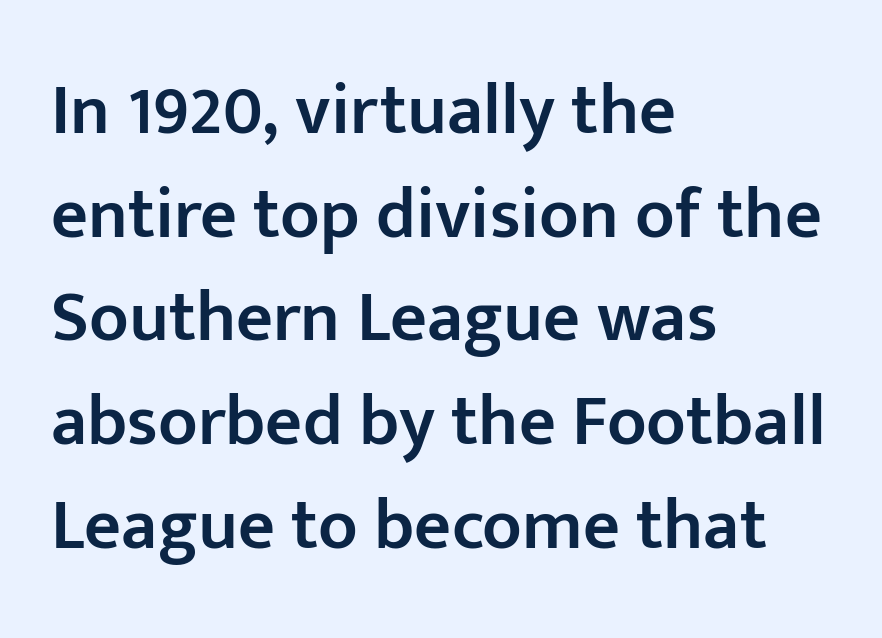
A roman cut, with each character standing at attention. A classic flush-left, rag-right setting is used for this passage. Typographic density is moderately raised because the face is semibold. The type is set solid horizontally, with unmodified tracking.
